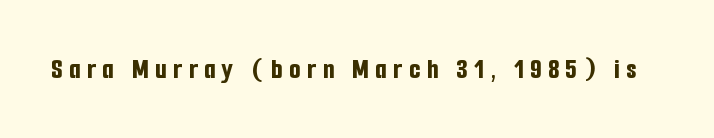
The image shows 29 px bold, condensed sans-serif type, upright; set unusually wide letter spacing (+0.23 em), not underlined; low stroke contrast and a medium x-height.
